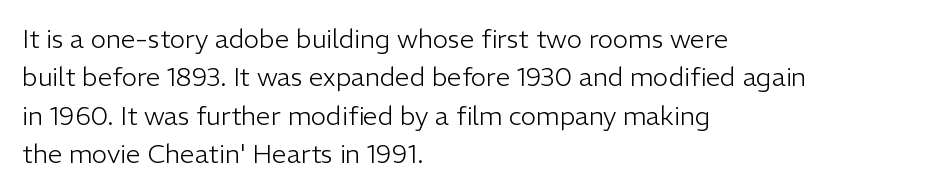
The image shows 26 px text type, upright; set left-aligned, normal line spacing (1.48x), normal letter spacing, not underlined.
